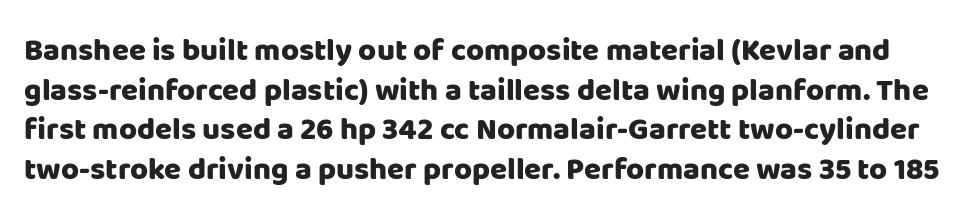
{"serif": "no", "italic": "no", "bold": "yes", "weight": "heavy", "width": "normal", "stroke_contrast": "low", "x_height": "large", "monospaced": "no", "underline": "no", "line_spacing": "normal", "line_spacing_ratio": 1.28, "letter_spacing": "normal", "letter_spacing_em": 0.0, "glyph_px": 31}
